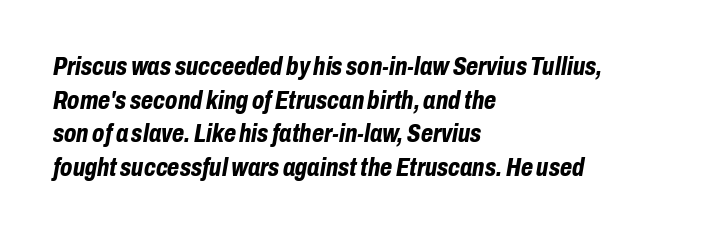
Caption: multi-line text, flush left, ragged right. Between one letter and the next there's only the usual sliver of space. A typesetter would call this leading conventional body-copy spacing. The strokes are fattened all the way to bold.
